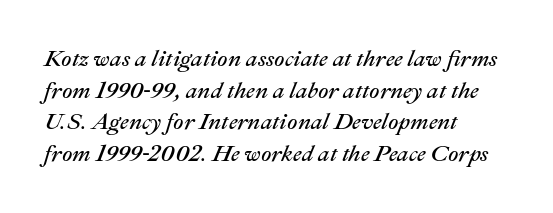
{"italic": "yes", "lean": "right", "slant_degrees": 22, "bold": "no", "underline": "no", "align": "left", "line_spacing": "normal", "line_spacing_ratio": 1.38, "letter_spacing": "normal", "letter_spacing_em": 0.0, "glyph_px": 23}
